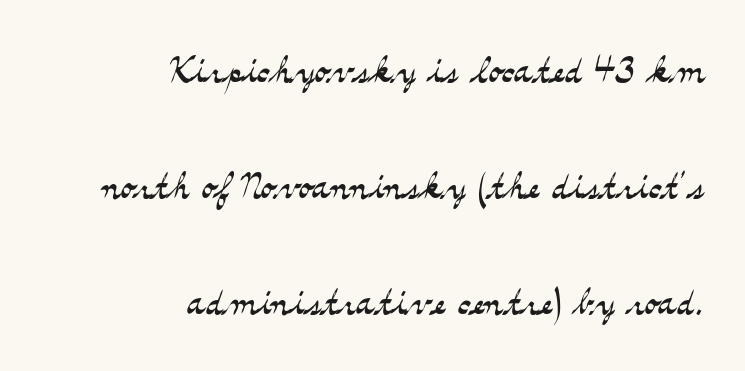
{"serif": "yes", "bold": "no", "weight": "light", "width": "wide", "stroke_contrast": "medium", "x_height": "small", "monospaced": "no", "underline": "no", "align": "right", "line_spacing": "loose", "line_spacing_ratio": 2.37, "letter_spacing": "normal", "letter_spacing_em": 0.0, "glyph_px": 49}
